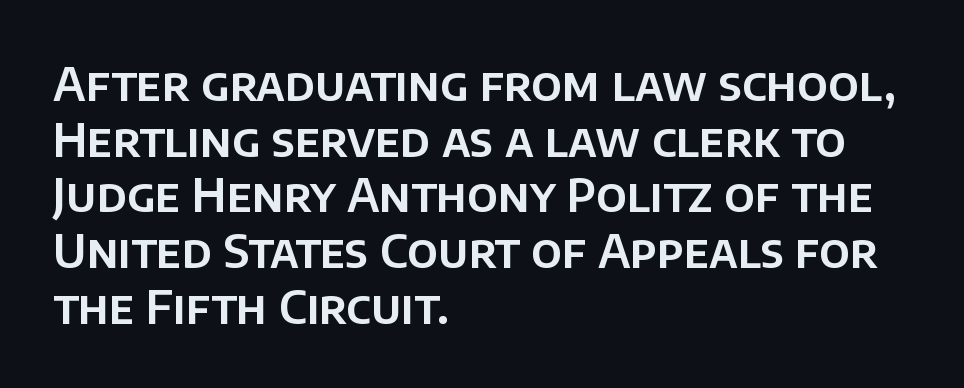
The letters advance in unequal steps, a hallmark of proportional type. Posture: straight, roman, zero tilt. The font family rendered here belongs to the sans-serif group. Visually the block forms a straight wall on the left and a jagged coastline on the right. Spacing between characters is what you'd get straight out of the box.
